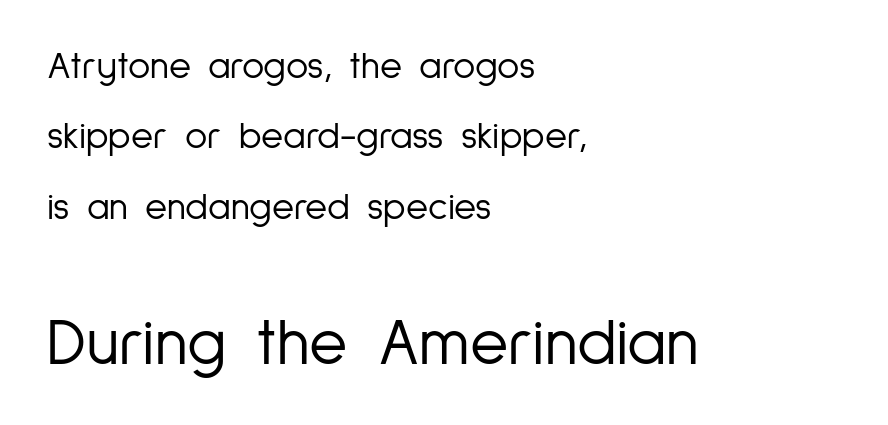
Q: Is the text bold? A: No.
Q: Is the text italic (slanted)? A: No, it is upright.
Q: Is the typeface a serif or a sans-serif typeface? A: Sans-serif.
Q: Is the text underlined? A: No.
Q: How is the paragraph aligned? A: Left-aligned.
Q: Is the spacing between letters normal or unusually wide? A: Normal.
Q: Which block of text is set in a larger size, the first (top) or the second (bottom)? A: The second (bottom) one.
Q: Width (condensed, normal, or wide)? A: Condensed.
Q: Stroke contrast? A: Low.
Q: x-height? A: Medium.
Q: Monospaced? A: No.
